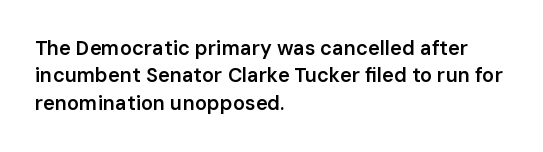
The specimen reads as upright at a glance. Each new line begins a customary step beneath the previous one. Has an underline been added? It has not. Its strokes are somewhat broadened, the hallmark of semibold type.
